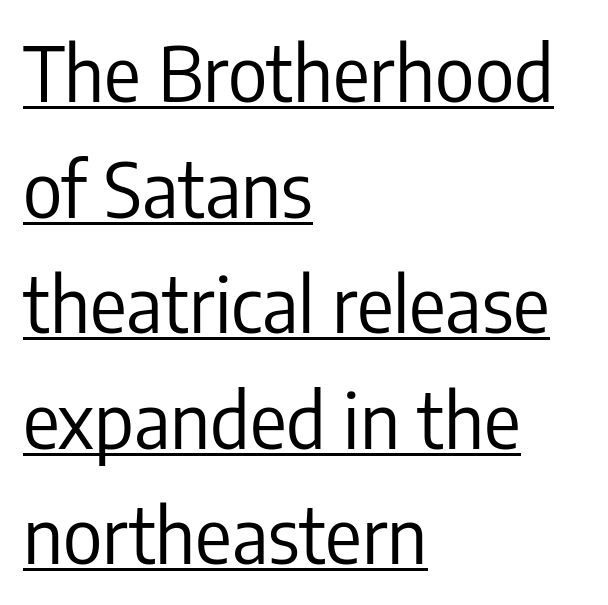
{"serif": "no", "italic": "no", "bold": "no", "weight": "regular", "width": "condensed", "stroke_contrast": "low", "x_height": "medium", "monospaced": "no", "underline": "yes", "align": "left", "line_spacing": "normal", "line_spacing_ratio": 1.52, "letter_spacing": "normal", "letter_spacing_em": 0.0, "glyph_px": 76}
